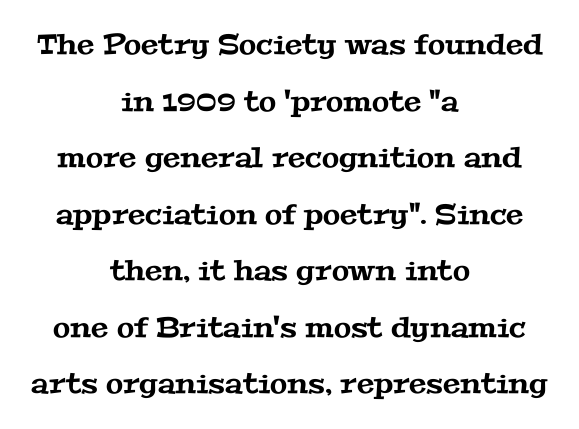
The image shows 28 px wide serif type; set centered, loose line spacing (2.02x), normal letter spacing, not underlined; medium stroke contrast and a medium x-height.
